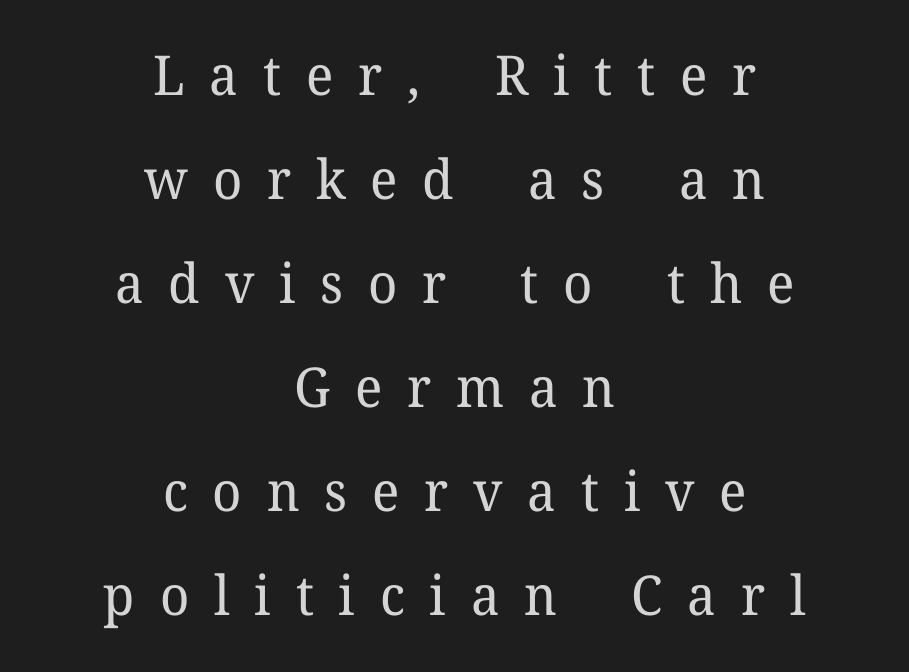
{"serif": "yes", "italic": "no", "bold": "no", "weight": "regular", "width": "normal", "stroke_contrast": "low", "x_height": "medium", "monospaced": "no", "underline": "no", "align": "center", "line_spacing_ratio": 1.89, "letter_spacing": "wide", "letter_spacing_em": 0.45, "glyph_px": 55}
